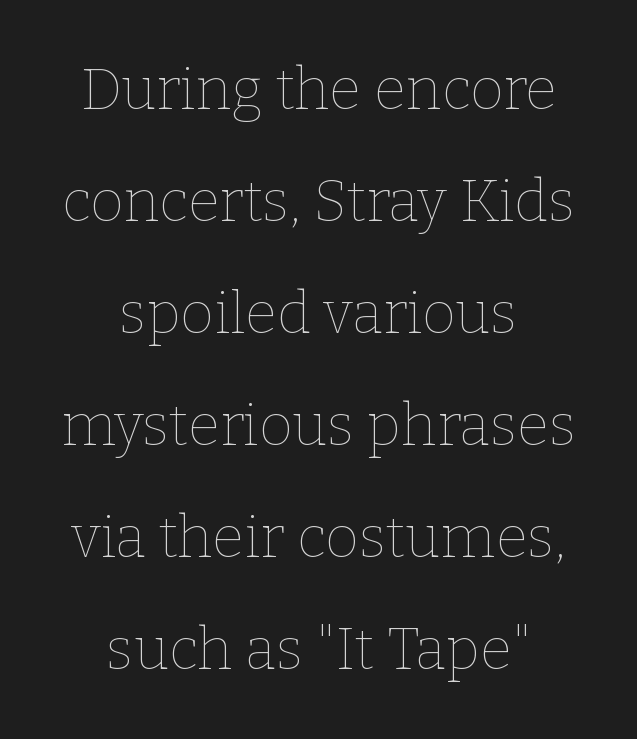
This block would shrink considerably if given ordinary leading; it's expanded now. Neither beginnings nor endings align; midpoints do. The letters advance in unequal steps, a hallmark of proportional type. Rule under the text: the space is simply empty.
